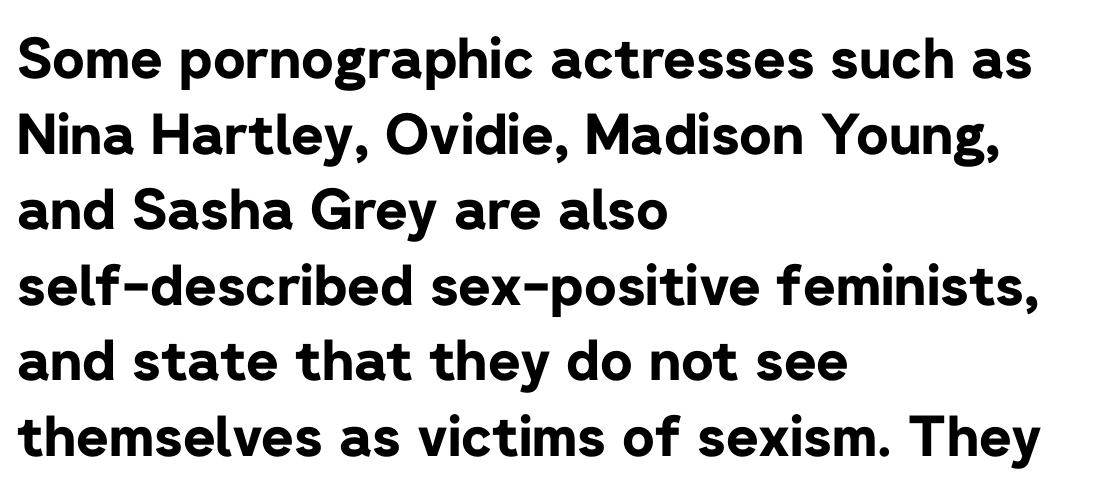
{"serif": "no", "italic": "no", "bold": "yes", "weight": "bold", "width": "normal", "stroke_contrast": "low", "x_height": "medium", "monospaced": "no", "underline": "no", "align": "left", "line_spacing": "normal", "line_spacing_ratio": 1.35, "letter_spacing": "normal", "letter_spacing_em": 0.0, "glyph_px": 56}
